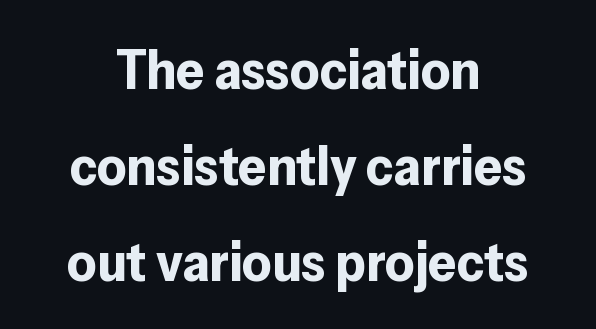
Q: Is the text bold? A: Yes.
Q: Is the text italic (slanted)? A: No, it is upright.
Q: Is the typeface a serif or a sans-serif typeface? A: Sans-serif.
Q: Is the text underlined? A: No.
Q: How is the paragraph aligned? A: Centered.
Q: Is the spacing between letters normal or unusually wide? A: Normal.
Q: Width (condensed, normal, or wide)? A: Normal.
Q: Stroke contrast? A: Low.
Q: x-height? A: Medium.
Q: Monospaced? A: No.
